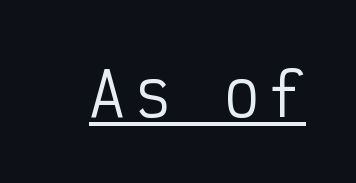
Q: Is the text bold? A: No.
Q: Is the text italic (slanted)? A: No, it is upright.
Q: Is the typeface a serif or a sans-serif typeface? A: Sans-serif.
Q: Is the text underlined? A: Yes.
Q: Width (condensed, normal, or wide)? A: Condensed.
Q: Stroke contrast? A: Low.
Q: x-height? A: Medium.
Q: Monospaced? A: Yes.
